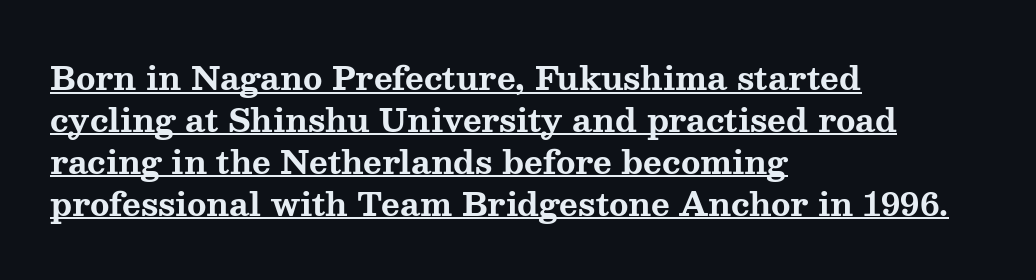
{"serif": "yes", "italic": "no", "bold": "yes", "weight": "bold", "width": "wide", "stroke_contrast": "medium", "x_height": "medium", "monospaced": "no", "underline": "yes", "align": "left", "line_spacing": "normal", "line_spacing_ratio": 1.31, "letter_spacing": "normal", "letter_spacing_em": 0.0, "glyph_px": 32}
